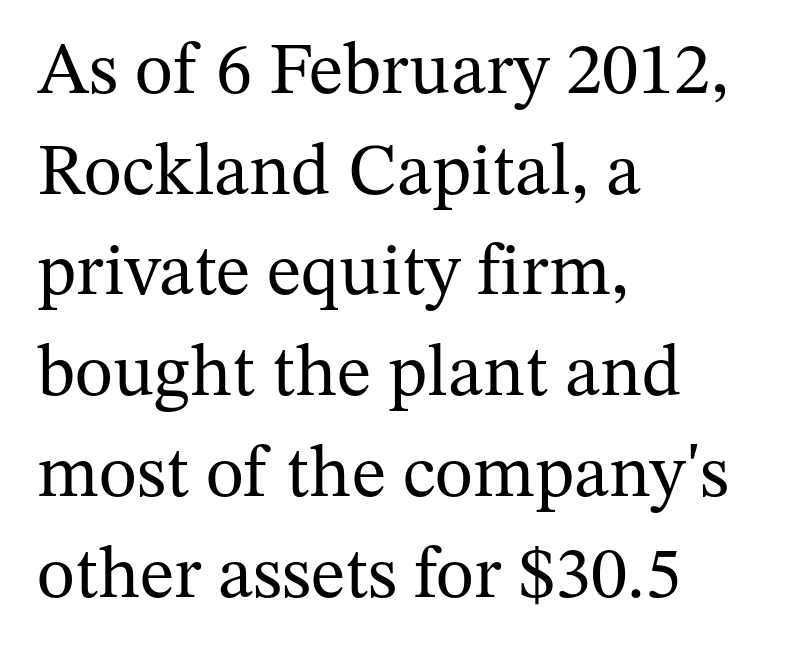
Q: Is the text bold? A: No.
Q: Is the text italic (slanted)? A: No, it is upright.
Q: Is the typeface a serif or a sans-serif typeface? A: Serif.
Q: Is the text underlined? A: No.
Q: How is the paragraph aligned? A: Left-aligned.
Q: Is the spacing between letters normal or unusually wide? A: Normal.
Q: Is the spacing between lines tight, normal or loose? A: Normal.
Q: Width (condensed, normal, or wide)? A: Normal.
Q: Stroke contrast? A: Medium.
Q: x-height? A: Medium.
Q: Monospaced? A: No.
